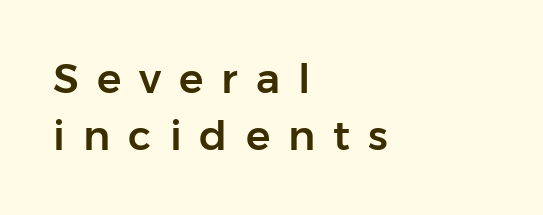
The glyphs in this specimen are sans serif. Nobody drew a line under any word here. Baseline-to-baseline distance is the conventional proportion of letter height. Proportional: the letters do not fall into vertical columns.
